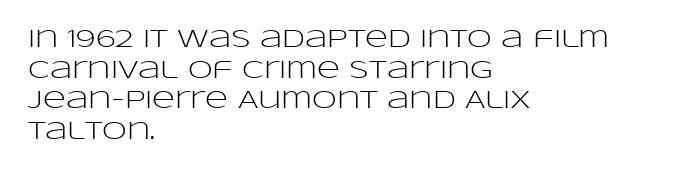
The letters look calm and open, with moderate or lighter stems. Descenders are the only things crossing below the line. Left-aligned paragraph, ragged on the right. Short note: letters normally spaced.
